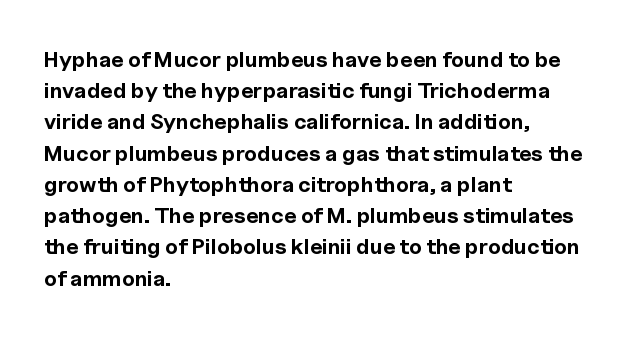
{"italic": "no", "bold": "yes", "underline": "no", "align": "left", "line_spacing": "normal", "line_spacing_ratio": 1.42, "letter_spacing": "normal", "letter_spacing_em": 0.0, "glyph_px": 22}
